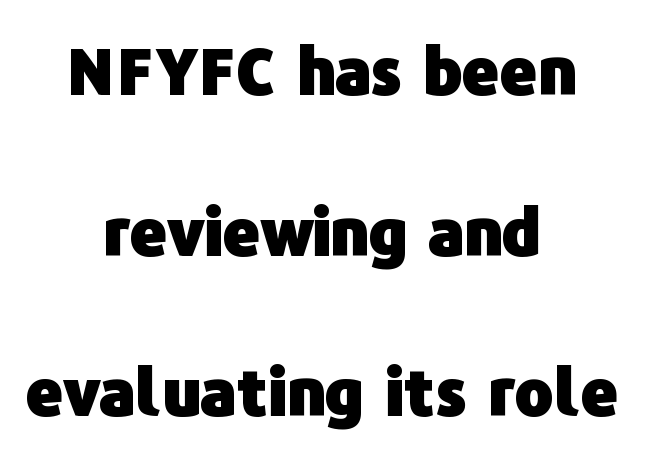
{"serif": "no", "italic": "no", "bold": "yes", "weight": "heavy", "width": "normal", "stroke_contrast": "low", "x_height": "medium", "monospaced": "no", "underline": "no", "align": "center", "line_spacing": "loose", "line_spacing_ratio": 2.47, "letter_spacing": "normal", "letter_spacing_em": 0.0, "glyph_px": 65}
